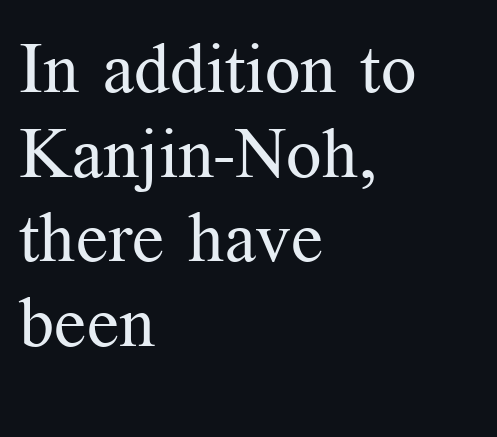
The space beneath each line is pristine and unruled. Default kerning and tracking; the words read as compact shapes. Style check: upright. Horizontally, the lines are justified to the leading edge only.
